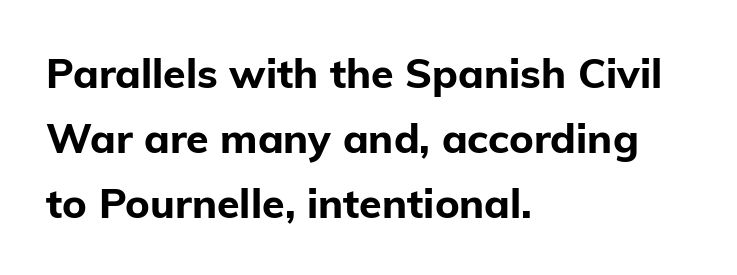
{"serif": "no", "italic": "no", "bold": "yes", "weight": "bold", "width": "normal", "stroke_contrast": "low", "x_height": "medium", "monospaced": "no", "underline": "no", "align": "left", "line_spacing": "normal", "line_spacing_ratio": 1.58, "letter_spacing": "normal", "letter_spacing_em": 0.0, "glyph_px": 41}
